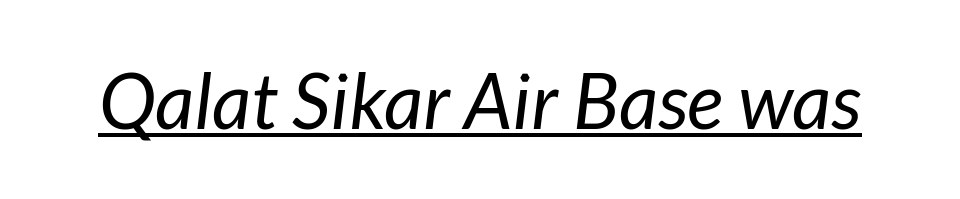
{"italic": "yes", "lean": "right", "slant_degrees": 7, "bold": "no", "weight": "regular", "width": "normal", "stroke_contrast": "low", "x_height": "medium", "monospaced": "no", "underline": "yes", "letter_spacing": "normal", "letter_spacing_em": 0.0, "glyph_px": 77}
